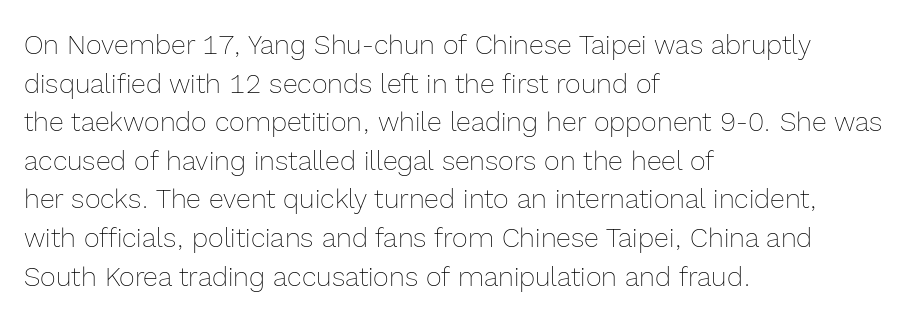
{"italic": "no", "bold": "no", "underline": "no", "align": "left", "line_spacing": "normal", "line_spacing_ratio": 1.43, "letter_spacing": "normal", "letter_spacing_em": 0.0, "glyph_px": 27}
